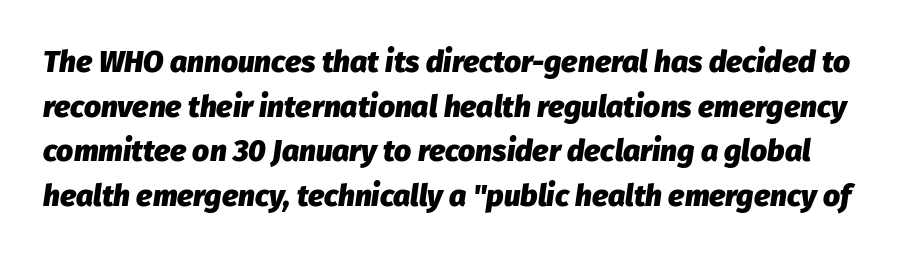
The image shows 30 px heavy type, italic (leaning right); set normal line spacing (1.49x), normal letter spacing, not underlined; low stroke contrast and a medium x-height.
